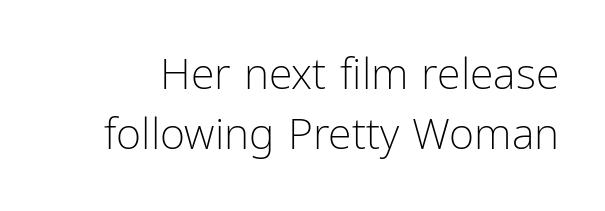
{"serif": "no", "italic": "no", "bold": "no", "weight": "light", "width": "condensed", "stroke_contrast": "low", "x_height": "medium", "monospaced": "no", "underline": "no", "line_spacing": "normal", "line_spacing_ratio": 1.39, "letter_spacing": "normal", "letter_spacing_em": 0.0, "glyph_px": 43}
